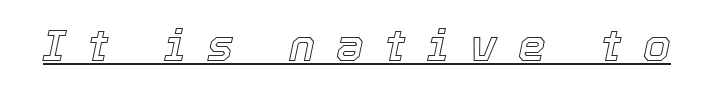
The image shows 44 px text type, italic (leaning right); set unusually wide letter spacing (+0.49 em), underlined; a medium x-height.
